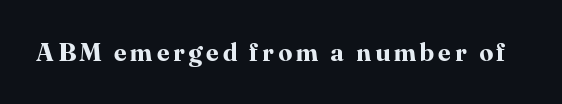
{"italic": "no", "bold": "yes", "underline": "no", "glyph_px": 25}
